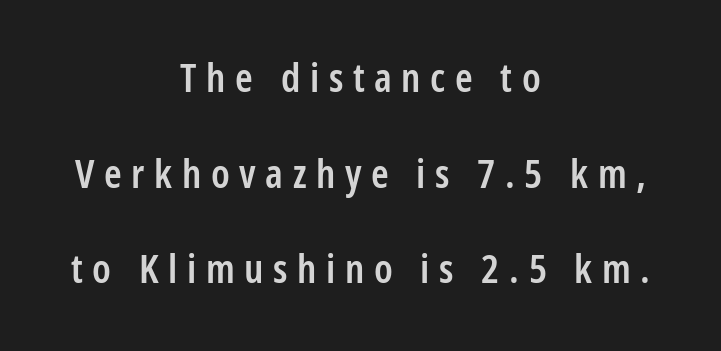
The image shows 40 px semibold, condensed sans-serif type, upright; set centered, loose line spacing (2.39x), unusually wide letter spacing (+0.24 em), not underlined; low stroke contrast and a medium x-height.
